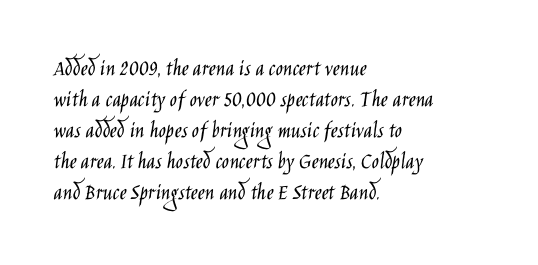
The image shows 24 px text type; set left-aligned, normal line spacing (1.29x), normal letter spacing, not underlined.
